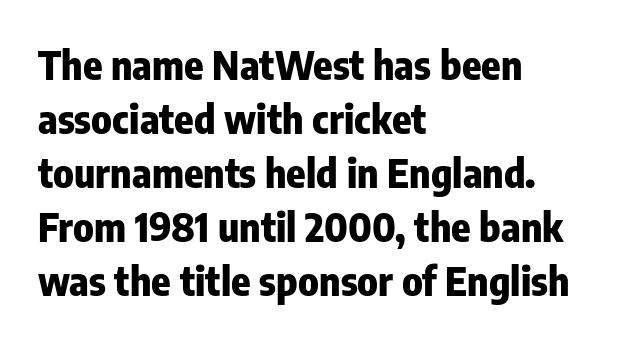
The image shows 40 px heavy, condensed sans-serif type, upright; set left-aligned, normal line spacing (1.35x), normal letter spacing, not underlined; low stroke contrast and a medium x-height.
